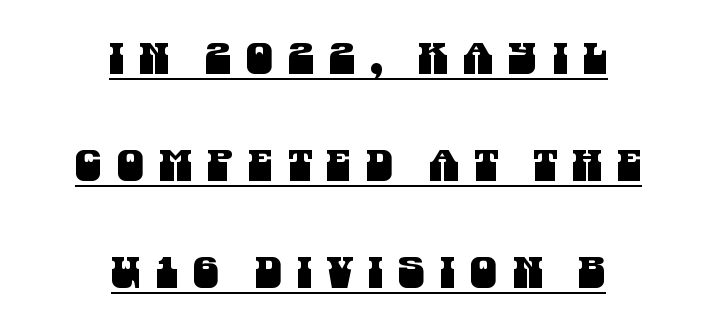
Q: Is the typeface a serif or a sans-serif typeface? A: Sans-serif.
Q: Is the text underlined? A: Yes.
Q: How is the paragraph aligned? A: Centered.
Q: Is the spacing between letters normal or unusually wide? A: Unusually wide.
Q: Is the spacing between lines tight, normal or loose? A: Loose.
Q: Width (condensed, normal, or wide)? A: Condensed.
Q: Stroke contrast? A: Medium.
Q: x-height? A: Large.
Q: Monospaced? A: No.
